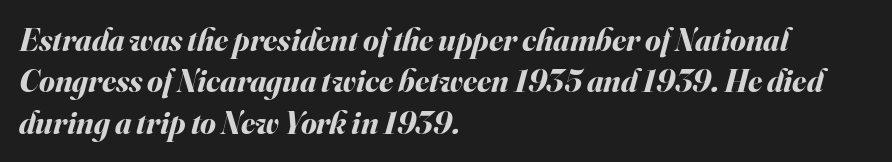
Q: Is the text bold? A: Yes.
Q: Is the text italic (slanted)? A: Yes, it leans right by about 16 degrees.
Q: Is the text underlined? A: No.
Q: How is the paragraph aligned? A: Left-aligned.
Q: Is the spacing between letters normal or unusually wide? A: Normal.
Q: Is the spacing between lines tight, normal or loose? A: Normal.
Q: Width (condensed, normal, or wide)? A: Normal.
Q: Stroke contrast? A: Medium.
Q: x-height? A: Small.
Q: Monospaced? A: No.
